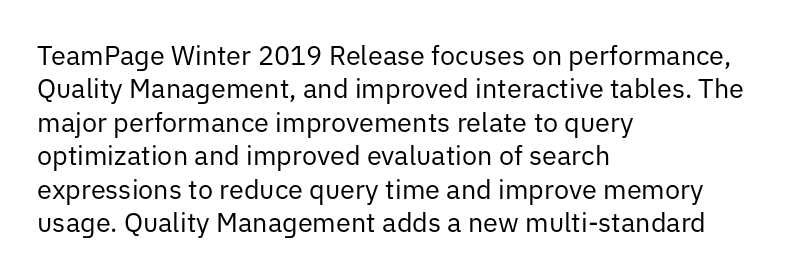
No letter is thick-stroked: the sample isn't bold. This rendering leaves character spacing at its baseline value. A bare baseline throughout the passage. Line beginnings align vertically; line endings do not. This sample uses an upright cut, with every glyph sitting square on the baseline.
